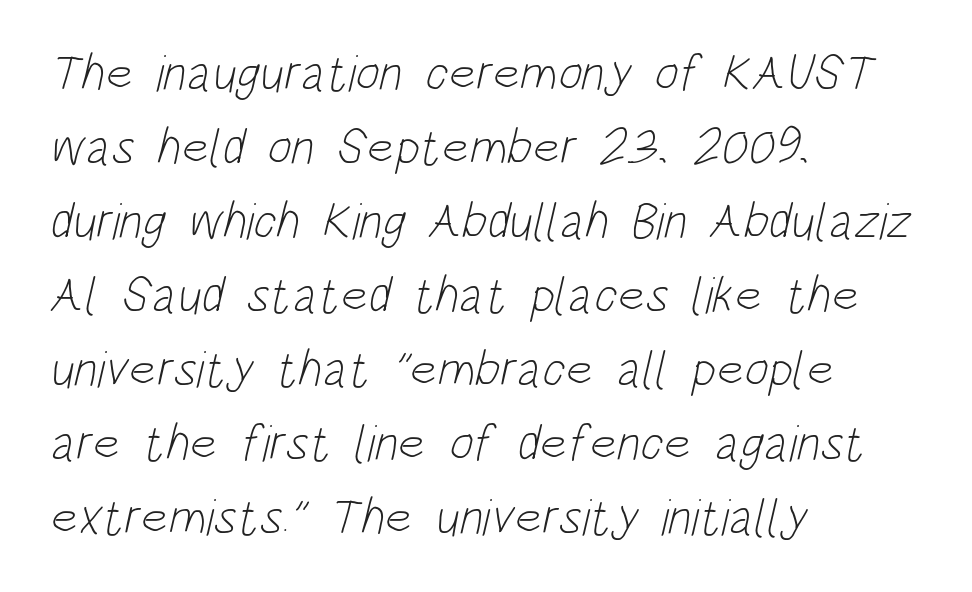
Nothing unusual about the tracking: characters are spaced as the font intends. This sample keeps an unexceptional amount of space between lines. The zone under the glyphs is completely vacant. Compared with a centered layout, this one pins lines to the left instead. Do the characters align in a grid? No, the font is proportional. Regarding serifs, this sample does without them.
